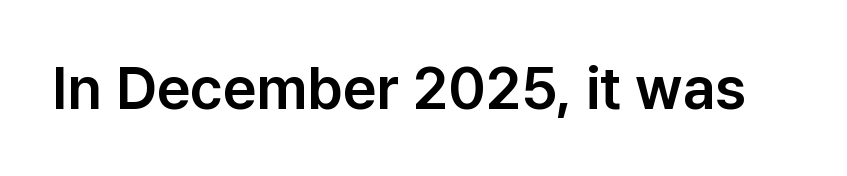
{"serif": "no", "italic": "no", "width": "normal", "stroke_contrast": "low", "x_height": "medium", "monospaced": "no", "underline": "no", "letter_spacing": "normal", "letter_spacing_em": 0.0, "glyph_px": 59}
